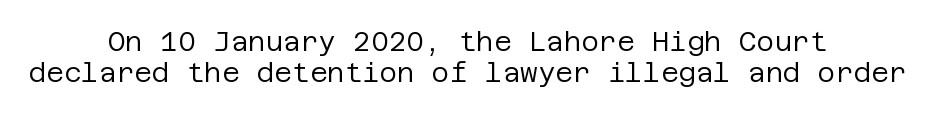
Q: Is the text bold? A: No.
Q: Is the text italic (slanted)? A: No, it is upright.
Q: Is the text underlined? A: No.
Q: How is the paragraph aligned? A: Centered.
Q: Is the spacing between letters normal or unusually wide? A: Normal.
Q: Is the spacing between lines tight, normal or loose? A: Tight.
